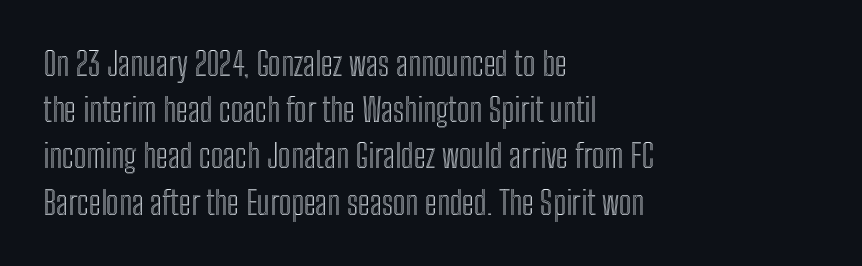
Q: Is the text italic (slanted)? A: No, it is upright.
Q: Is the text underlined? A: No.
Q: How is the paragraph aligned? A: Left-aligned.
Q: Is the spacing between letters normal or unusually wide? A: Normal.
Q: Is the spacing between lines tight, normal or loose? A: Normal.
Q: Width (condensed, normal, or wide)? A: Condensed.
Q: x-height? A: Medium.
Q: Monospaced? A: No.
